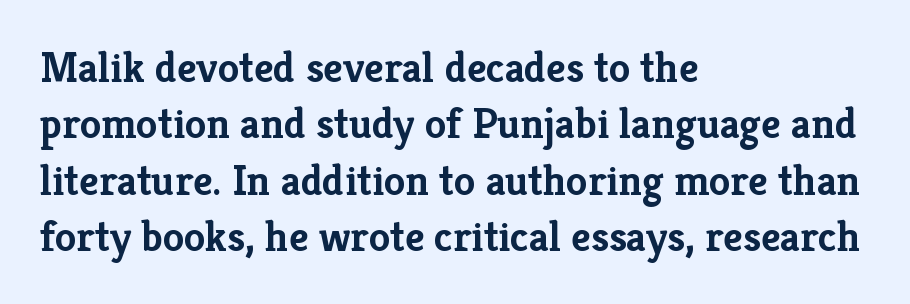
The image shows 43 px semibold serif type, upright; set left-aligned, normal line spacing (1.31x), normal letter spacing, not underlined; low stroke contrast and a medium x-height.
